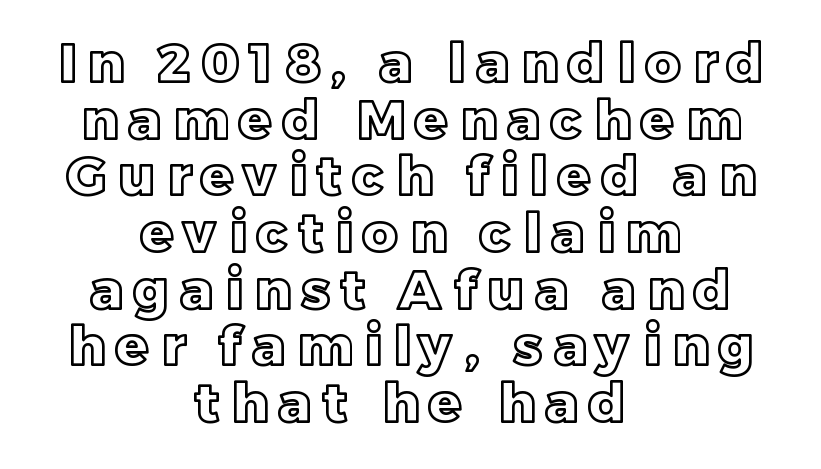
Alignment: centered. Spacing between characters has been opened up far beyond the box default. Italic? Not at all — the glyphs are vertical. The string is rendered with underlining switched off.
